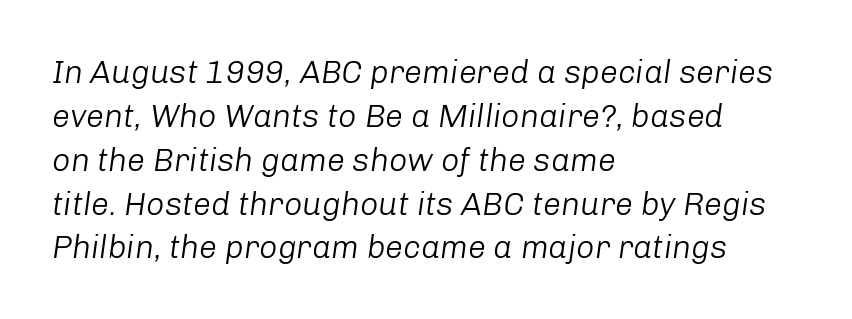
The letters are slanted; this is an italic face. A bare baseline throughout the passage. The rendering uses natural spacing where letterforms have individual widths. Teacher's note: observe the even left margin — that is flush-left alignment. The space between consecutive lines is moderate. Nothing heavy about these letters — not bold at all.
